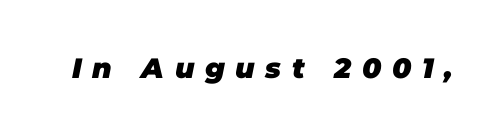
Q: Is the text bold? A: Yes.
Q: Is the text italic (slanted)? A: Yes, it leans right by about 11 degrees.
Q: Is the text underlined? A: No.
Q: Is the spacing between letters normal or unusually wide? A: Unusually wide.
Q: Width (condensed, normal, or wide)? A: Normal.
Q: Stroke contrast? A: Low.
Q: x-height? A: Large.
Q: Monospaced? A: No.
